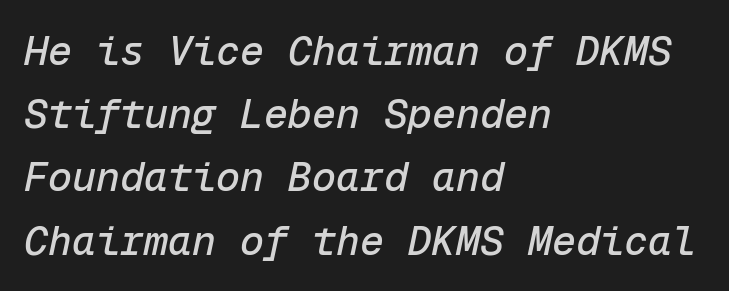
The lettering tilts uniformly, giving the passage an italic look. Underlining? Definitely not there. This rendering uses left alignment, leaving the right contour irregular. The letterforms sit shoulder to shoulder at normal distance. The face used here is monospaced, like something from a code editor.
